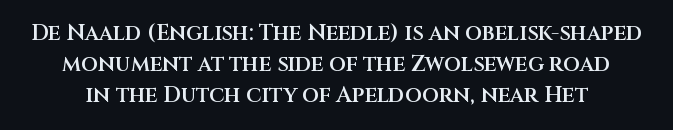
Bare-footed words on every line. Set as a demibold, roughly 600 on the weight scale. Observe the ordinary spacing: letters are neighbours, not strangers. One glance says typical: line gaps are just what's usual. A roman cut, with each character standing at attention.
